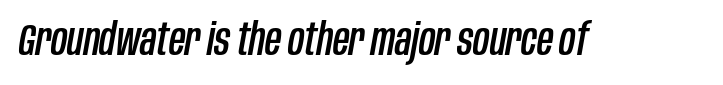
Q: Is the text italic (slanted)? A: Yes, it leans right by about 10 degrees.
Q: Is the text underlined? A: No.
Q: Is the spacing between letters normal or unusually wide? A: Normal.
Q: Width (condensed, normal, or wide)? A: Condensed.
Q: Stroke contrast? A: Low.
Q: x-height? A: Large.
Q: Monospaced? A: No.
